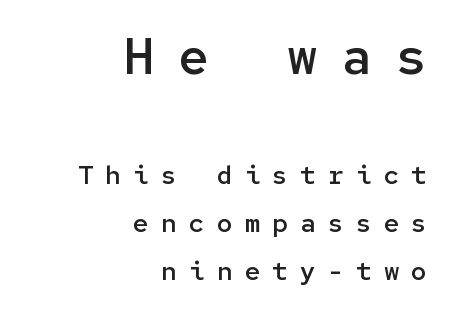
This sample uses expanded letter spacing, leaving extra air between glyphs. This is the regular roman posture of the typeface. The setting favours the right margin, as signatures and pull-quotes sometimes do. Weight: semibold (demi). These lines are rendered in a fixed-pitch font. The initial chunk of copy outweighs the following chunk in type size.
